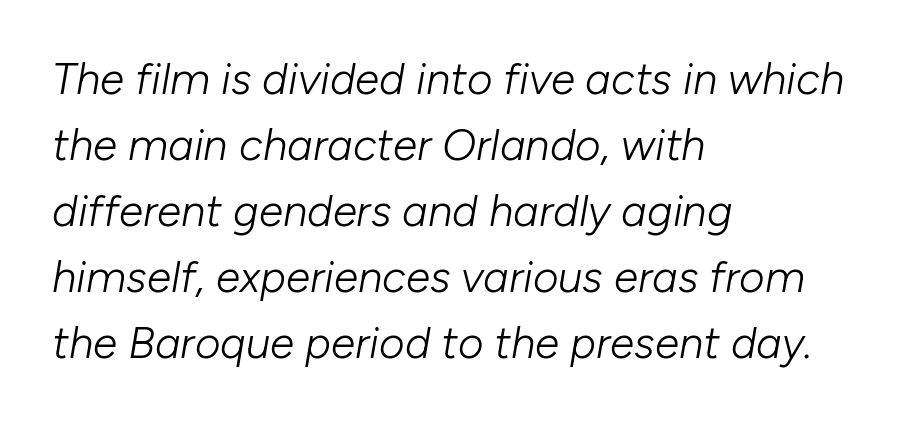
The image shows 44 px light type, italic (leaning right); set left-aligned, normal line spacing (1.5x), normal letter spacing, not underlined; low stroke contrast and a medium x-height.
